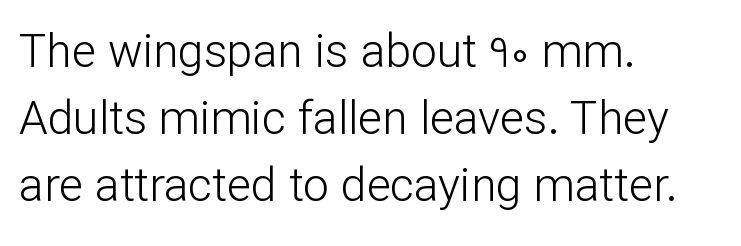
{"serif": "no", "italic": "no", "bold": "no", "weight": "light", "width": "normal", "stroke_contrast": "low", "x_height": "medium", "monospaced": "no", "underline": "no", "align": "left", "line_spacing": "normal", "line_spacing_ratio": 1.46, "letter_spacing": "normal", "letter_spacing_em": 0.0, "glyph_px": 46}
